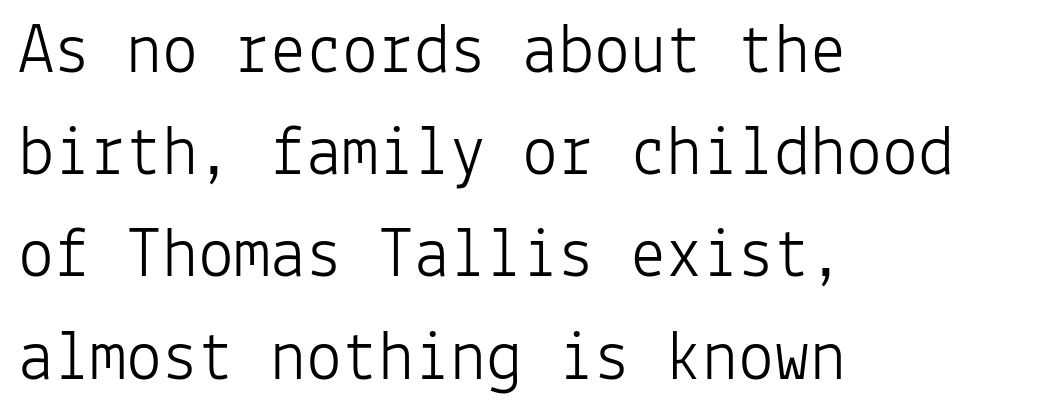
Glance below the letters and you will spot only blank space. Characters follow at the spacing the type designer built in. Rows of type keep a routine distance in the vertical direction. Nothing heavy about these letters — not bold at all.
